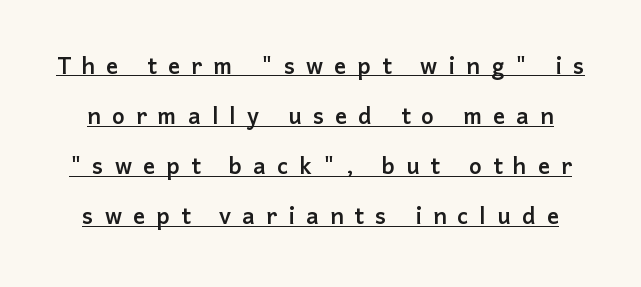
Q: Is the text italic (slanted)? A: No, it is upright.
Q: Is the typeface a serif or a sans-serif typeface? A: Sans-serif.
Q: Is the text underlined? A: Yes.
Q: Is the spacing between letters normal or unusually wide? A: Unusually wide.
Q: Is the spacing between lines tight, normal or loose? A: Normal.
Q: Width (condensed, normal, or wide)? A: Normal.
Q: Stroke contrast? A: Low.
Q: x-height? A: Medium.
Q: Monospaced? A: No.
